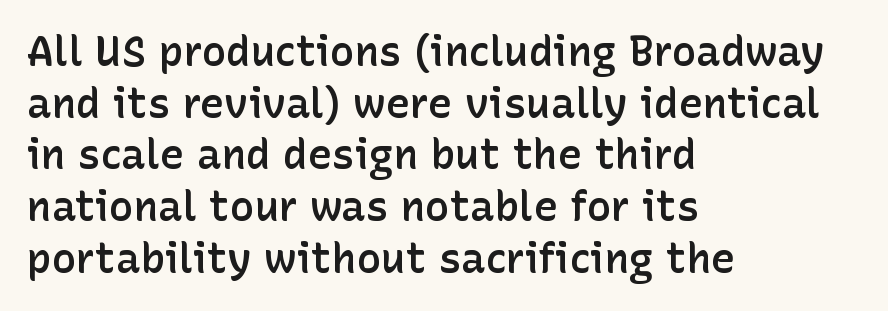
The characters look somewhat weighty, a semibold short of true bold. Layout note: lines flush left. Is there much room between lines? A standard amount, neither cramped nor airy. Do the letters lean? They stand straight. The face used here is rendered with its standard letterfit. A typesetter would call this proportional, since set widths differ per character.
